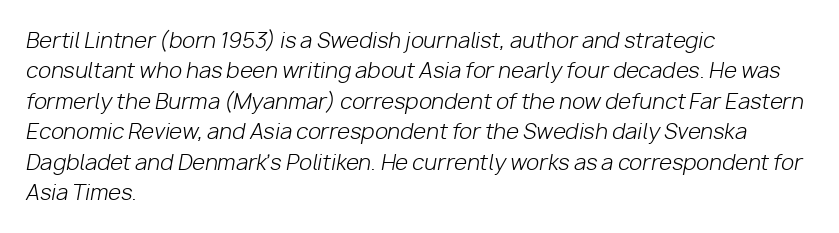
{"italic": "yes", "lean": "right", "slant_degrees": 10, "bold": "no", "underline": "no", "align": "left", "line_spacing": "normal", "line_spacing_ratio": 1.45, "letter_spacing": "normal", "letter_spacing_em": 0.0, "glyph_px": 21}
